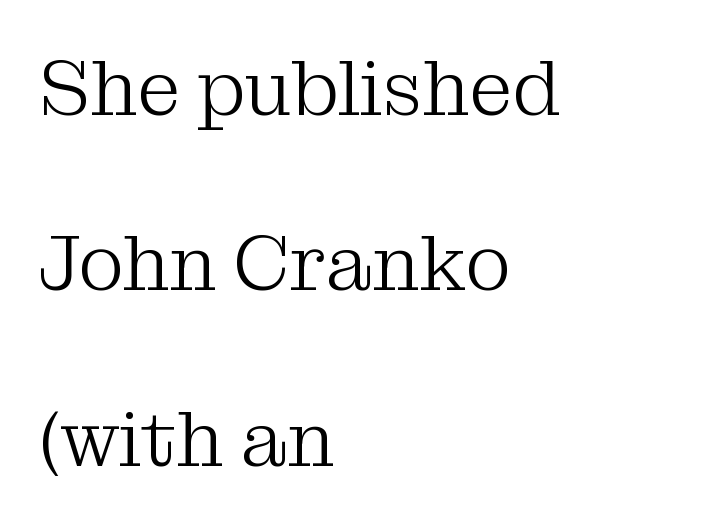
The image shows 78 px light serif type, upright; set left-aligned, loose line spacing (2.25x), normal letter spacing, not underlined; medium stroke contrast and a medium x-height.
